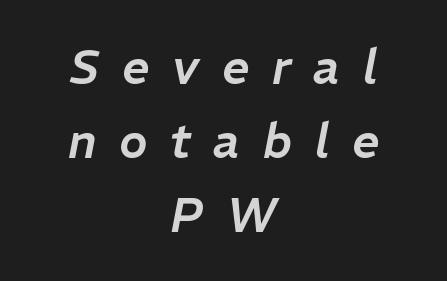
The lines are quadded center. Observe the wide spacing: letters keep a clear distance from each other. These lines are rendered in a variable-pitch font. Words float on clear page, feet unadorned.
